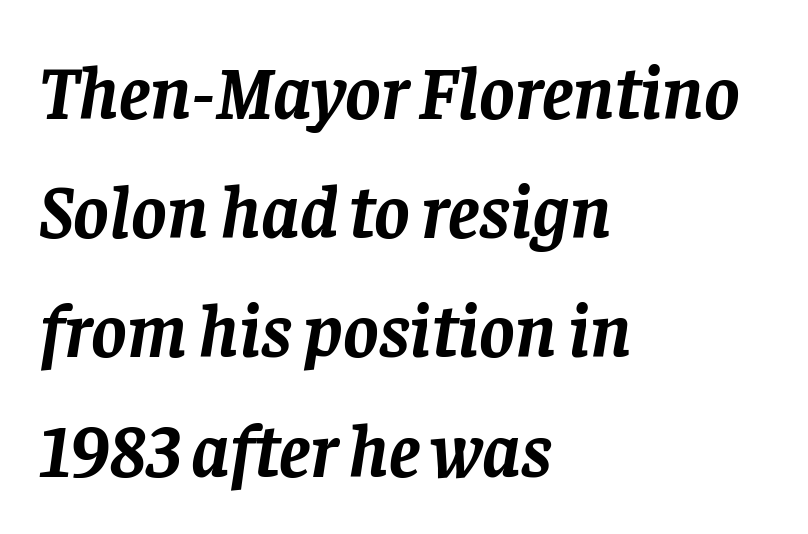
The image shows 75 px semibold serif type, italic (leaning right); set left-aligned, normal line spacing (1.59x), normal letter spacing, not underlined; low stroke contrast and a large x-height.
